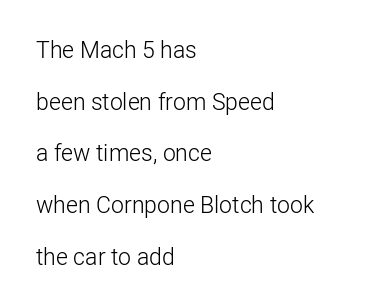
Q: Is the text bold? A: No.
Q: Is the text italic (slanted)? A: No, it is upright.
Q: Is the text underlined? A: No.
Q: How is the paragraph aligned? A: Left-aligned.
Q: Is the spacing between letters normal or unusually wide? A: Normal.
Q: Is the spacing between lines tight, normal or loose? A: Loose.
